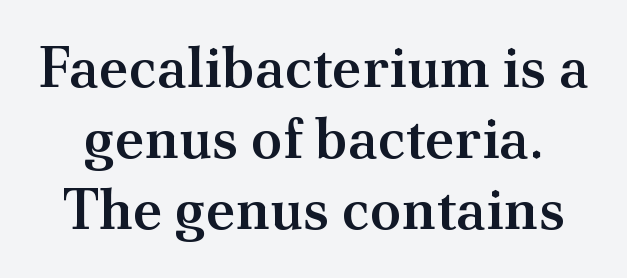
{"serif": "yes", "italic": "no", "bold": "semi", "weight": "semibold", "width": "normal", "stroke_contrast": "medium", "x_height": "small", "monospaced": "no", "underline": "no", "line_spacing": "normal", "line_spacing_ratio": 1.25, "letter_spacing": "normal", "letter_spacing_em": 0.0, "glyph_px": 57}
